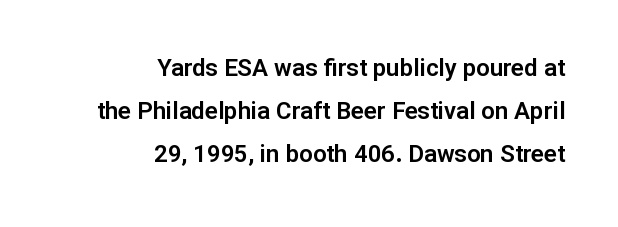
The image shows 24 px text type, upright; set right-aligned, line spacing 1.79x, normal letter spacing, not underlined.
